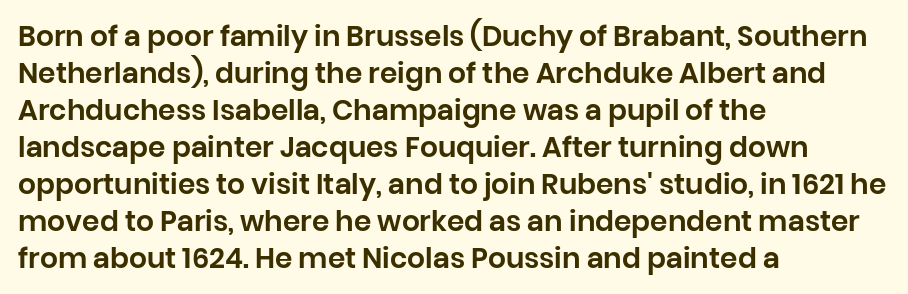
Q: Is the text italic (slanted)? A: No, it is upright.
Q: Is the typeface a serif or a sans-serif typeface? A: Sans-serif.
Q: Is the text underlined? A: No.
Q: How is the paragraph aligned? A: Left-aligned.
Q: Is the spacing between letters normal or unusually wide? A: Normal.
Q: Is the spacing between lines tight, normal or loose? A: Normal.
Q: Width (condensed, normal, or wide)? A: Normal.
Q: Stroke contrast? A: Low.
Q: x-height? A: Large.
Q: Monospaced? A: No.
